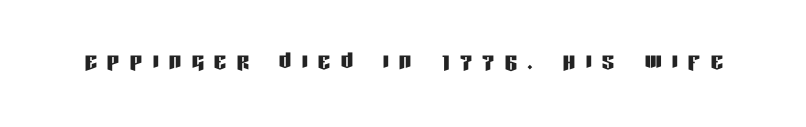
The image shows 31 px condensed sans-serif type, upright; set unusually wide letter spacing (+0.33 em), not underlined; low stroke contrast and a large x-height.
